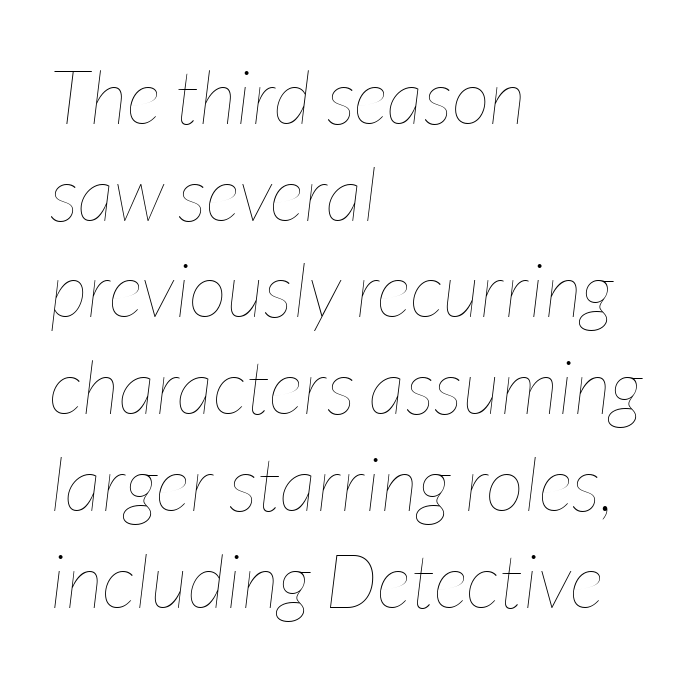
Short and long lines alike share a common starting point at left. Normally led — the rows are evenly, conventionally spaced. Each letter keeps its own natural width here, so spacing adapts to shape. Weight class: somewhere from thin through regular.
